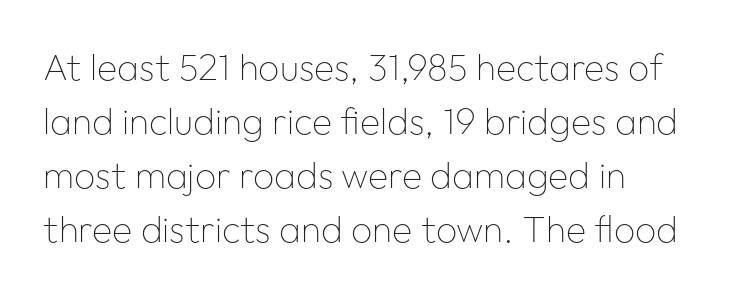
Whoever set this chose a conventional vertical rhythm. A typesetter would label this face a sans. Weight: in the light-to-regular range. The passage shown is not underscored anywhere.
